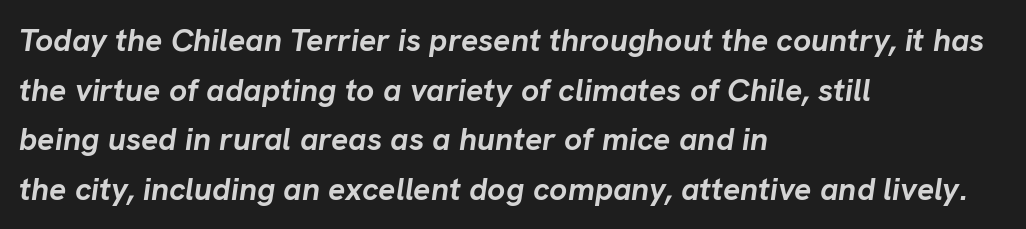
Q: Is the text bold? A: Yes.
Q: Is the text italic (slanted)? A: Yes, it leans right by about 8 degrees.
Q: Is the text underlined? A: No.
Q: How is the paragraph aligned? A: Left-aligned.
Q: Is the spacing between letters normal or unusually wide? A: Normal.
Q: Is the spacing between lines tight, normal or loose? A: Normal.
Q: Width (condensed, normal, or wide)? A: Normal.
Q: Stroke contrast? A: Low.
Q: x-height? A: Medium.
Q: Monospaced? A: No.
